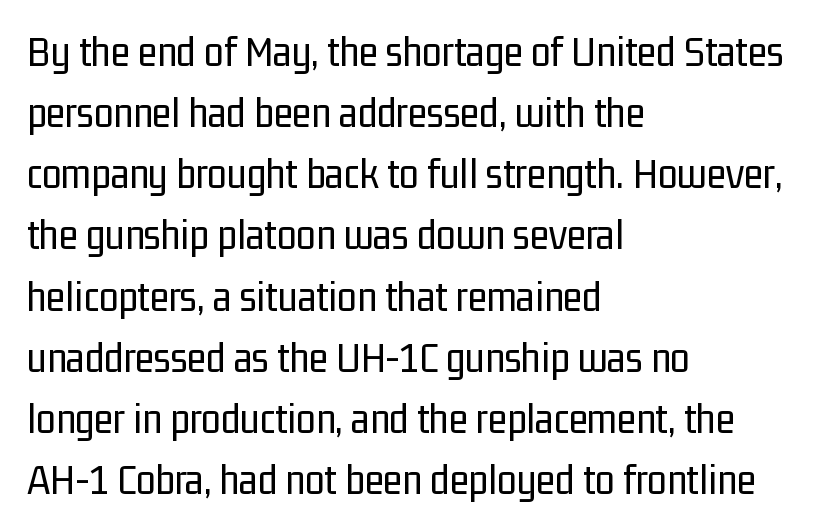
Q: Is the text bold? A: No.
Q: Is the text italic (slanted)? A: No, it is upright.
Q: Is the typeface a serif or a sans-serif typeface? A: Sans-serif.
Q: Is the text underlined? A: No.
Q: How is the paragraph aligned? A: Left-aligned.
Q: Is the spacing between letters normal or unusually wide? A: Normal.
Q: Is the spacing between lines tight, normal or loose? A: Normal.
Q: Width (condensed, normal, or wide)? A: Condensed.
Q: Stroke contrast? A: Low.
Q: x-height? A: Medium.
Q: Monospaced? A: No.
